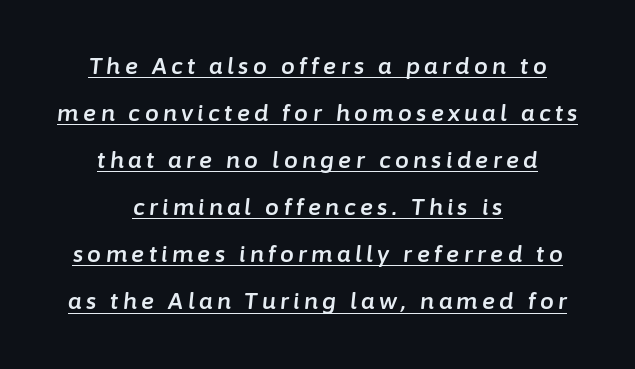
{"italic": "yes", "lean": "right", "slant_degrees": 6, "underline": "yes", "align": "center", "line_spacing": "loose", "line_spacing_ratio": 2.14, "letter_spacing": "wide", "letter_spacing_em": 0.2, "glyph_px": 22}
